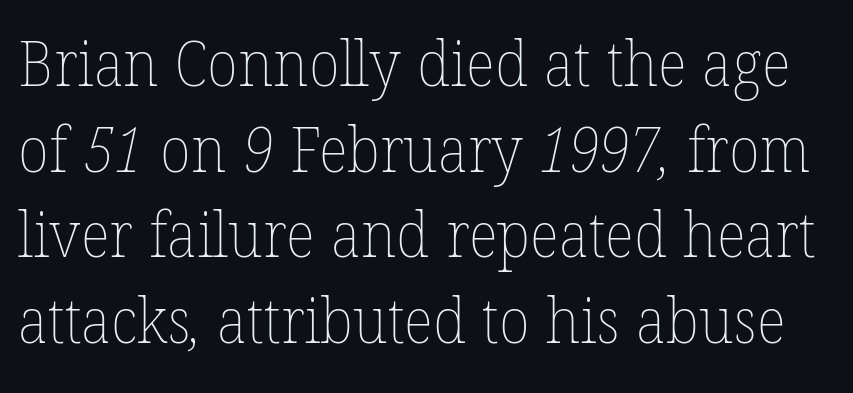
Q: Is the text bold? A: No.
Q: Is the text underlined? A: No.
Q: Is the spacing between letters normal or unusually wide? A: Normal.
Q: Is the spacing between lines tight, normal or loose? A: Normal.
Q: Width (condensed, normal, or wide)? A: Normal.
Q: Stroke contrast? A: Low.
Q: x-height? A: Medium.
Q: Monospaced? A: No.
